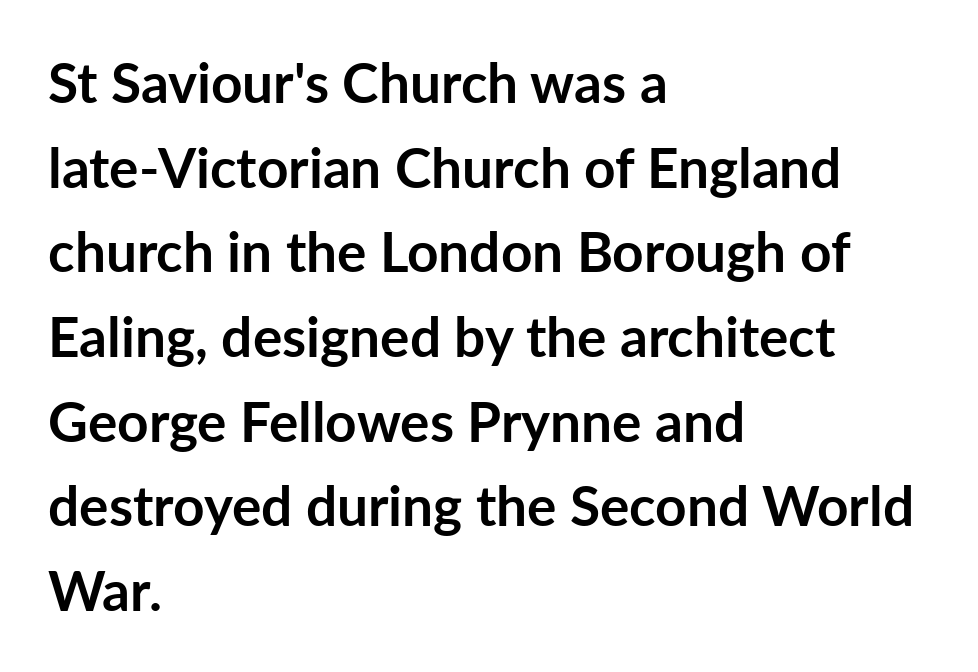
{"serif": "no", "italic": "no", "bold": "yes", "weight": "semibold", "width": "normal", "stroke_contrast": "low", "x_height": "medium", "monospaced": "no", "underline": "no", "align": "left", "line_spacing": "normal", "line_spacing_ratio": 1.54, "letter_spacing": "normal", "letter_spacing_em": 0.0, "glyph_px": 55}
